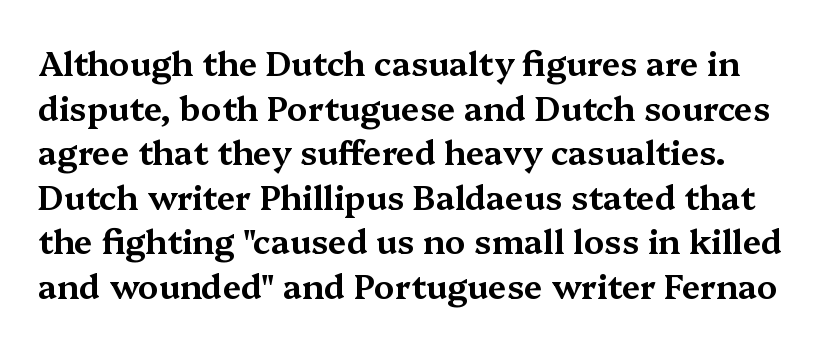
Varying glyph widths throughout — classic text-font behaviour. Bare-footed words on every line. This is the regular roman posture of the typeface. Quick note: interline space is typical. Here the glyphs are tracked normally, forming tight word shapes.
